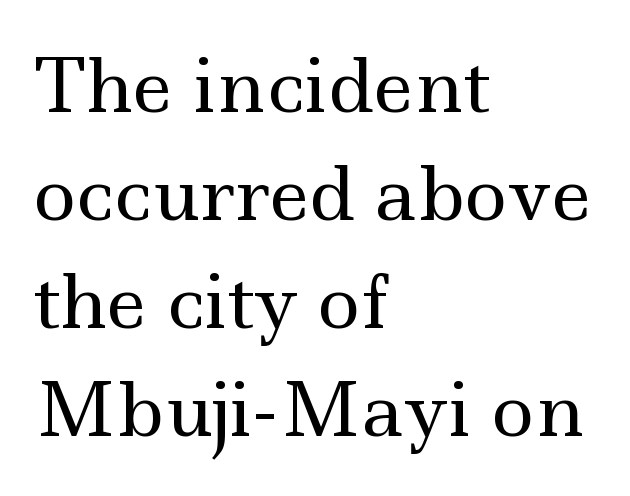
{"serif": "yes", "italic": "no", "bold": "no", "weight": "regular", "width": "wide", "x_height": "small", "monospaced": "no", "underline": "no", "align": "left", "line_spacing": "normal", "line_spacing_ratio": 1.48, "letter_spacing": "normal", "letter_spacing_em": 0.0, "glyph_px": 73}
